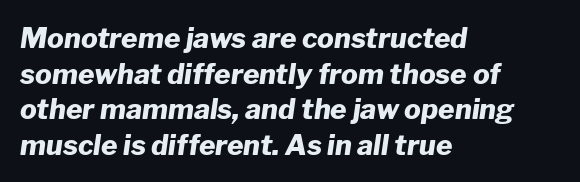
Q: Is the text bold? A: Yes.
Q: Is the text italic (slanted)? A: Yes, it leans right by about 8 degrees.
Q: Is the text underlined? A: No.
Q: How is the paragraph aligned? A: Left-aligned.
Q: Is the spacing between letters normal or unusually wide? A: Normal.
Q: Is the spacing between lines tight, normal or loose? A: Normal.
Q: Width (condensed, normal, or wide)? A: Normal.
Q: Stroke contrast? A: Low.
Q: x-height? A: Medium.
Q: Monospaced? A: No.
